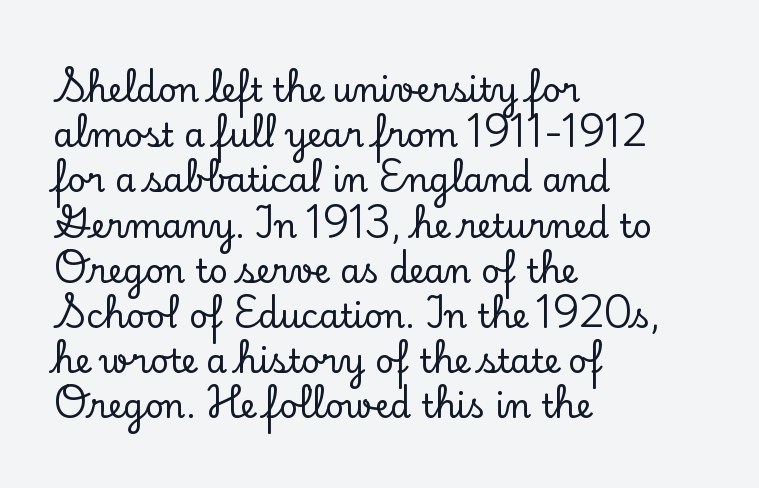
The lettering stays uniformly vertical, giving the passage a roman look. Is the block centered? No — it sits flush against the left margin. Check the space under the baseline: it is left empty. Note the varied advance widths — an 'i' is clearly narrower than an 'm'. This sample uses a serif face.
